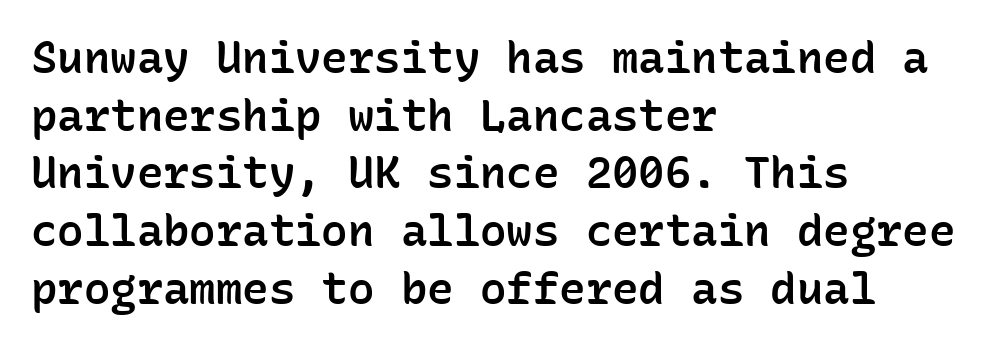
Q: Is the text bold? A: Semi-bold.
Q: Is the text italic (slanted)? A: No, it is upright.
Q: Is the typeface a serif or a sans-serif typeface? A: Sans-serif.
Q: Is the text underlined? A: No.
Q: How is the paragraph aligned? A: Left-aligned.
Q: Is the spacing between letters normal or unusually wide? A: Normal.
Q: Is the spacing between lines tight, normal or loose? A: Normal.
Q: Width (condensed, normal, or wide)? A: Normal.
Q: Stroke contrast? A: Low.
Q: x-height? A: Medium.
Q: Monospaced? A: Yes.
